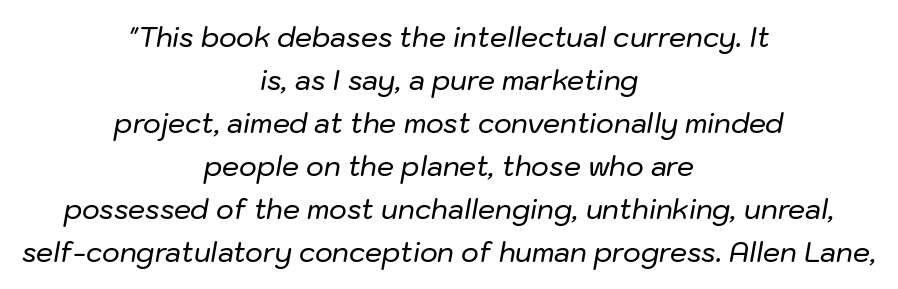
The image shows 27 px text type, italic (leaning right); set centered, normal line spacing (1.59x), normal letter spacing, not underlined.
